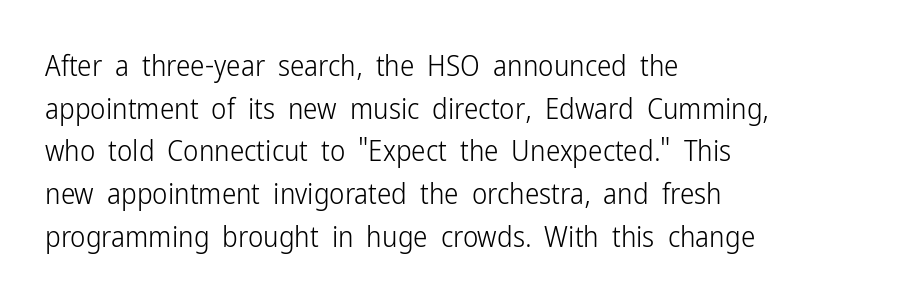
The specimen omits any rule beneath the text block's lines. Layout note: lines flush left. Here the designer chose a conventional face with non-uniform glyph widths. Inter-character spacing is left at the font's built-in metrics. Each letter's strokes conclude bluntly, with no projecting serifs. A roman cut, with each character standing at attention.
